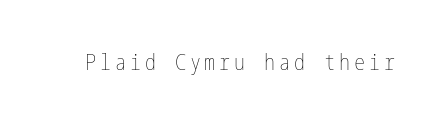
{"italic": "no", "bold": "no", "underline": "no", "glyph_px": 22}
